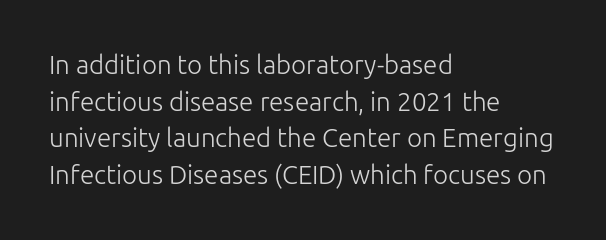
The image shows 26 px text type, upright; set left-aligned, normal line spacing (1.41x), normal letter spacing, not underlined.
